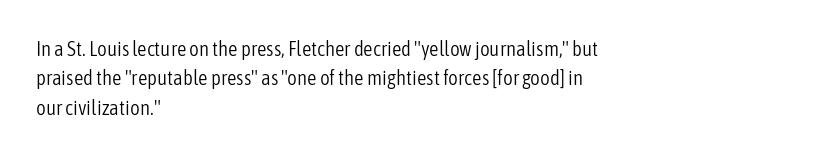
Q: Is the text bold? A: No.
Q: Is the text italic (slanted)? A: No, it is upright.
Q: Is the text underlined? A: No.
Q: How is the paragraph aligned? A: Left-aligned.
Q: Is the spacing between letters normal or unusually wide? A: Normal.
Q: Is the spacing between lines tight, normal or loose? A: Normal.
